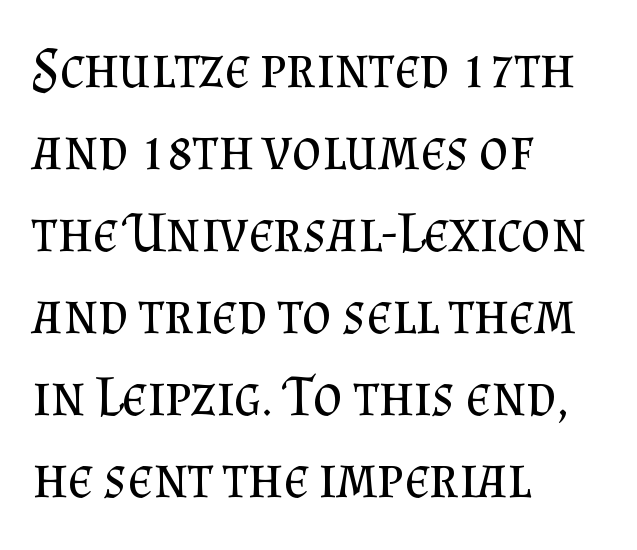
Q: Is the text bold? A: No.
Q: Is the text italic (slanted)? A: No, it is upright.
Q: Is the typeface a serif or a sans-serif typeface? A: Serif.
Q: Is the text underlined? A: No.
Q: How is the paragraph aligned? A: Left-aligned.
Q: Is the spacing between letters normal or unusually wide? A: Normal.
Q: Is the spacing between lines tight, normal or loose? A: Normal.
Q: Width (condensed, normal, or wide)? A: Normal.
Q: Stroke contrast? A: Medium.
Q: x-height? A: Small.
Q: Monospaced? A: No.
